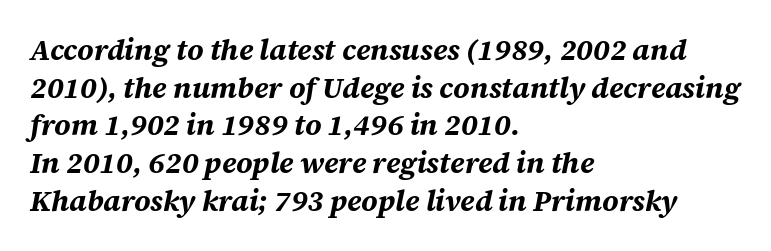
The image shows 29 px bold type, italic (leaning right); set left-aligned, normal line spacing (1.3x), normal letter spacing, not underlined; medium stroke contrast and a large x-height.
